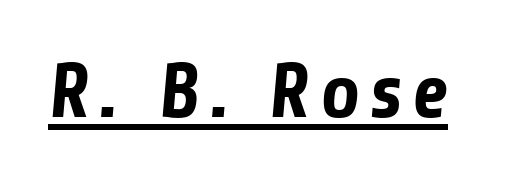
Underlined type. The letters are bold, with thick, heavy strokes. Do the characters align in a grid? No, the font is proportional. The text was rendered using a sans face with plain stroke endings.
